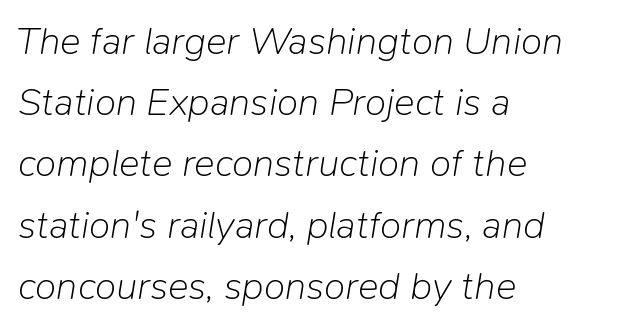
The weight would be labelled regular, book, light, or lighter still. All the whitespace from short lines collects on the right. A normal amount of white space separates one row of letters from the next. Compared with ordinary roman type, these characters are visibly tilted. The space directly below the letters is spotless. What stands out about the letter spacing? Nothing — it is the standard amount.
